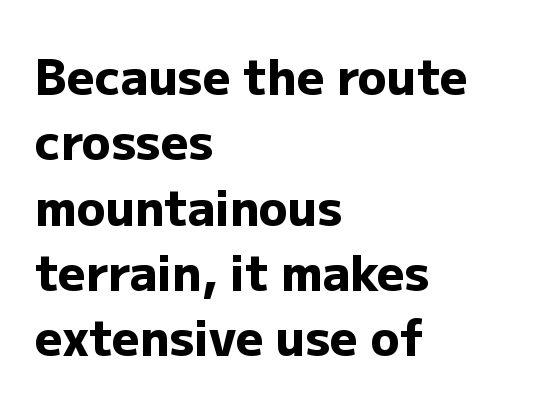
{"serif": "no", "italic": "no", "bold": "yes", "weight": "heavy", "width": "normal", "stroke_contrast": "low", "x_height": "medium", "monospaced": "no", "underline": "no", "align": "left", "line_spacing": "normal", "line_spacing_ratio": 1.36, "letter_spacing": "normal", "letter_spacing_em": 0.0, "glyph_px": 48}
